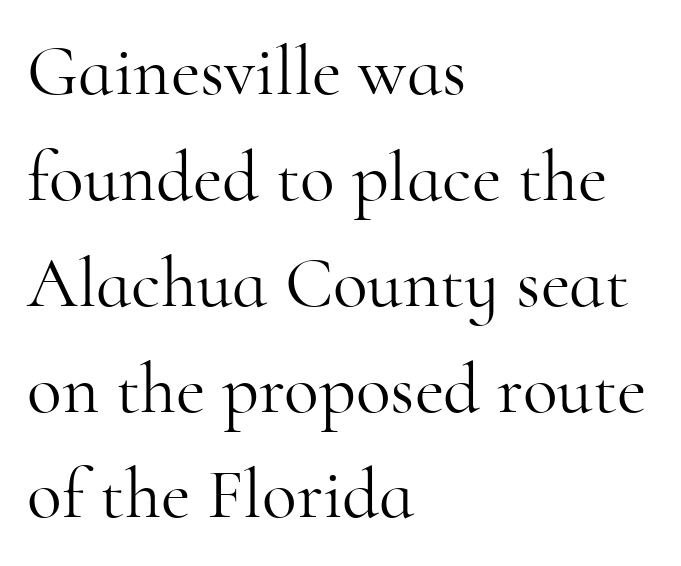
This rendering features lettering with no underline. Compared with a typical body face, this is equally light or lighter still. This rendering uses left alignment, leaving the right contour irregular. Are there feet on the stems? There are — it's a serif.
